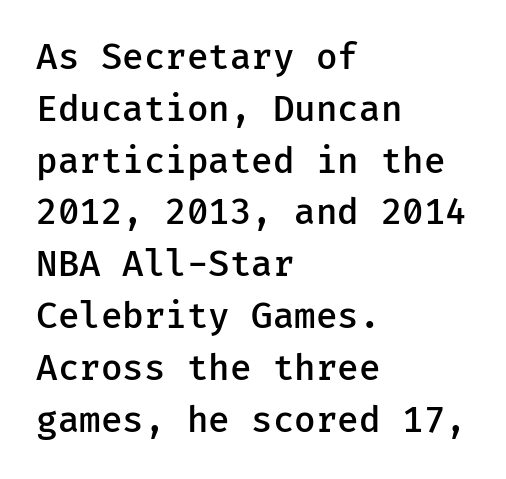
Q: Is the text bold? A: Semi-bold.
Q: Is the text italic (slanted)? A: No, it is upright.
Q: Is the typeface a serif or a sans-serif typeface? A: Sans-serif.
Q: Is the text underlined? A: No.
Q: How is the paragraph aligned? A: Left-aligned.
Q: Is the spacing between letters normal or unusually wide? A: Normal.
Q: Is the spacing between lines tight, normal or loose? A: Normal.
Q: Width (condensed, normal, or wide)? A: Normal.
Q: Stroke contrast? A: Low.
Q: x-height? A: Medium.
Q: Monospaced? A: Yes.
